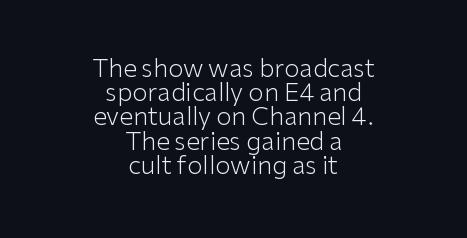
Q: Is the text bold? A: No.
Q: Is the text italic (slanted)? A: No, it is upright.
Q: Is the text underlined? A: No.
Q: How is the paragraph aligned? A: Centered.
Q: Is the spacing between letters normal or unusually wide? A: Normal.
Q: Is the spacing between lines tight, normal or loose? A: Tight.
